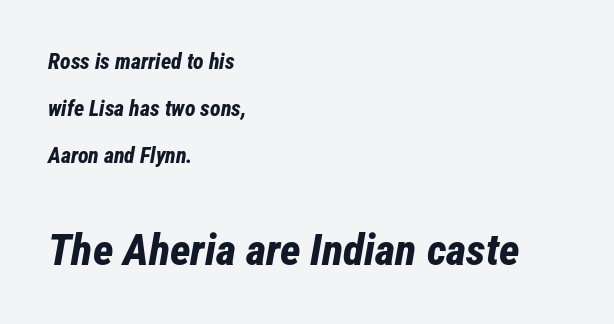
Q: Is the text bold? A: Yes.
Q: Is the text italic (slanted)? A: Yes, it leans right by about 12 degrees.
Q: Is the text underlined? A: No.
Q: How is the paragraph aligned? A: Left-aligned.
Q: Is the spacing between letters normal or unusually wide? A: Normal.
Q: Is the spacing between lines tight, normal or loose? A: Loose.
Q: Which block of text is set in a larger size, the first (top) or the second (bottom)? A: The second (bottom) one.
Q: Width (condensed, normal, or wide)? A: Condensed.
Q: Stroke contrast? A: Low.
Q: x-height? A: Medium.
Q: Monospaced? A: No.
